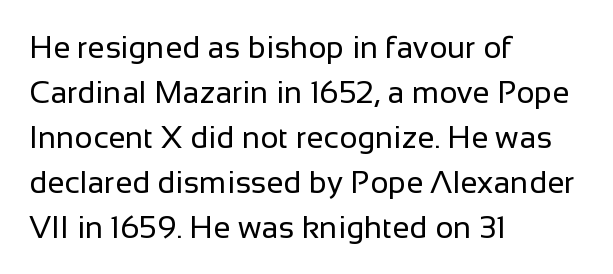
Q: Is the text bold? A: No.
Q: Is the text italic (slanted)? A: No, it is upright.
Q: Is the typeface a serif or a sans-serif typeface? A: Sans-serif.
Q: Is the text underlined? A: No.
Q: How is the paragraph aligned? A: Left-aligned.
Q: Is the spacing between letters normal or unusually wide? A: Normal.
Q: Is the spacing between lines tight, normal or loose? A: Normal.
Q: Width (condensed, normal, or wide)? A: Normal.
Q: Stroke contrast? A: Low.
Q: x-height? A: Medium.
Q: Monospaced? A: No.
